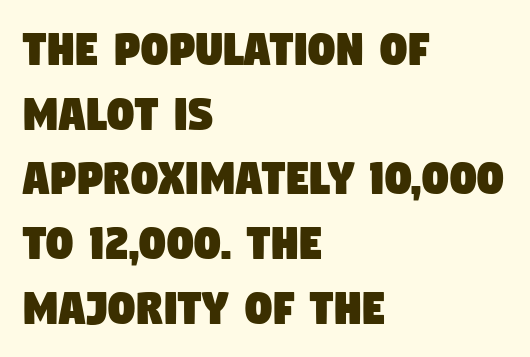
The line texture is even and compact thanks to regular tracking. Reading down the block, your eye returns to a fixed left position each line. This sample has the flowing, uneven cadence of proportional lettering. Examine the stroke ends and you'll find no serifs.
